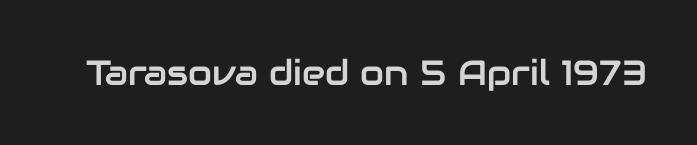
Q: Is the text italic (slanted)? A: No, it is upright.
Q: Is the typeface a serif or a sans-serif typeface? A: Sans-serif.
Q: Is the text underlined? A: No.
Q: Is the spacing between letters normal or unusually wide? A: Normal.
Q: Width (condensed, normal, or wide)? A: Normal.
Q: Stroke contrast? A: Low.
Q: x-height? A: Medium.
Q: Monospaced? A: No.
